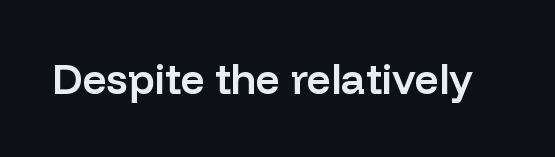
Q: Is the text bold? A: Semi-bold.
Q: Is the text italic (slanted)? A: No, it is upright.
Q: Is the typeface a serif or a sans-serif typeface? A: Sans-serif.
Q: Is the text underlined? A: No.
Q: Is the spacing between letters normal or unusually wide? A: Normal.
Q: Width (condensed, normal, or wide)? A: Normal.
Q: Stroke contrast? A: Low.
Q: x-height? A: Medium.
Q: Monospaced? A: No.
